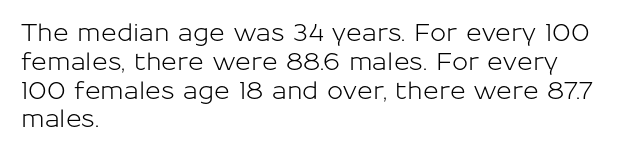
In CSS terms this would be text-align: left. The letters stand upright; this is a roman face. Underlining? Definitely not there. These lines keep a tight, regular rhythm from letter to letter.
